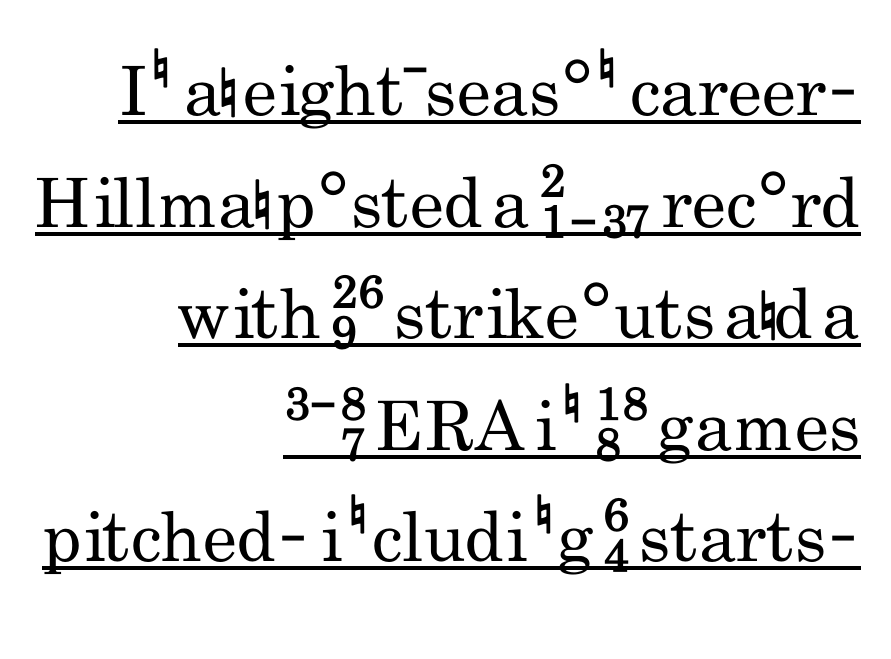
{"serif": "no", "italic": "no", "bold": "no", "weight": "regular", "width": "condensed", "stroke_contrast": "low", "x_height": "small", "monospaced": "no", "underline": "yes", "align": "right", "line_spacing": "normal", "line_spacing_ratio": 1.64, "letter_spacing": "normal", "letter_spacing_em": 0.0, "glyph_px": 68}
